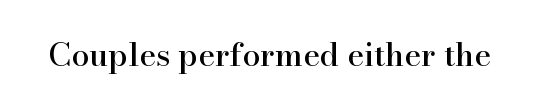
The image shows 32 px serif type, upright; set normal letter spacing, not underlined; high stroke contrast and a small x-height.
